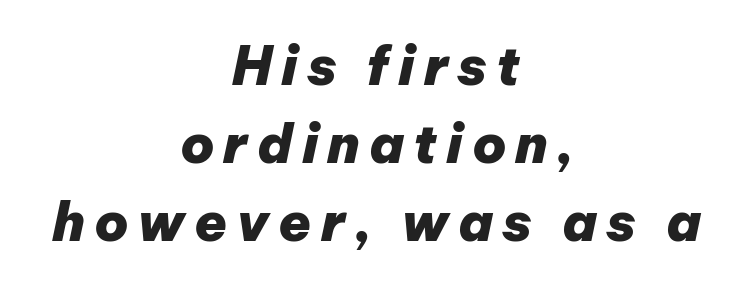
Q: Is the text bold? A: Yes.
Q: Is the text italic (slanted)? A: Yes, it leans right by about 12 degrees.
Q: Is the text underlined? A: No.
Q: How is the paragraph aligned? A: Centered.
Q: Is the spacing between lines tight, normal or loose? A: Normal.
Q: Width (condensed, normal, or wide)? A: Normal.
Q: Stroke contrast? A: Low.
Q: x-height? A: Medium.
Q: Monospaced? A: No.
